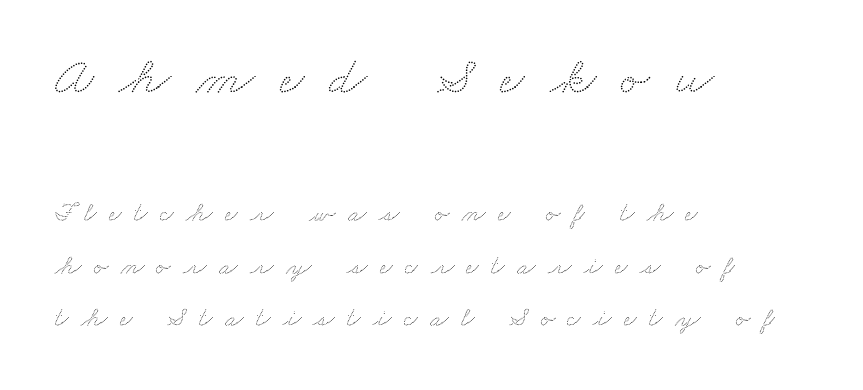
The image shows 54 px wide type; set left-aligned, loose line spacing (1.93x), unusually wide letter spacing (+0.46 em), not underlined; the first (top) block is 2.0x larger; low stroke contrast and a small x-height.
